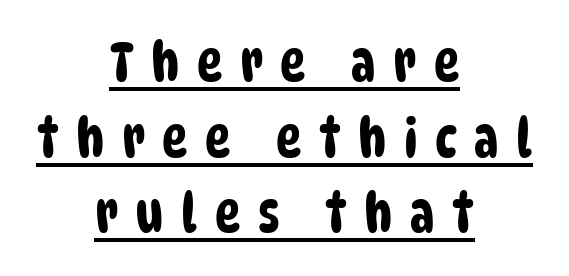
{"serif": "no", "width": "condensed", "stroke_contrast": "low", "x_height": "large", "monospaced": "no", "underline": "yes", "align": "center", "line_spacing": "normal", "line_spacing_ratio": 1.4, "letter_spacing": "wide", "letter_spacing_em": 0.32, "glyph_px": 54}
